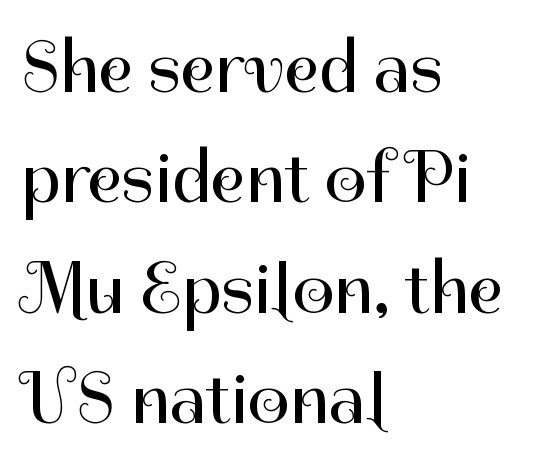
Q: Is the text bold? A: No.
Q: Is the text italic (slanted)? A: No, it is upright.
Q: Is the typeface a serif or a sans-serif typeface? A: Sans-serif.
Q: Is the text underlined? A: No.
Q: How is the paragraph aligned? A: Left-aligned.
Q: Is the spacing between letters normal or unusually wide? A: Normal.
Q: Is the spacing between lines tight, normal or loose? A: Normal.
Q: Width (condensed, normal, or wide)? A: Normal.
Q: Stroke contrast? A: High.
Q: x-height? A: Medium.
Q: Monospaced? A: No.
